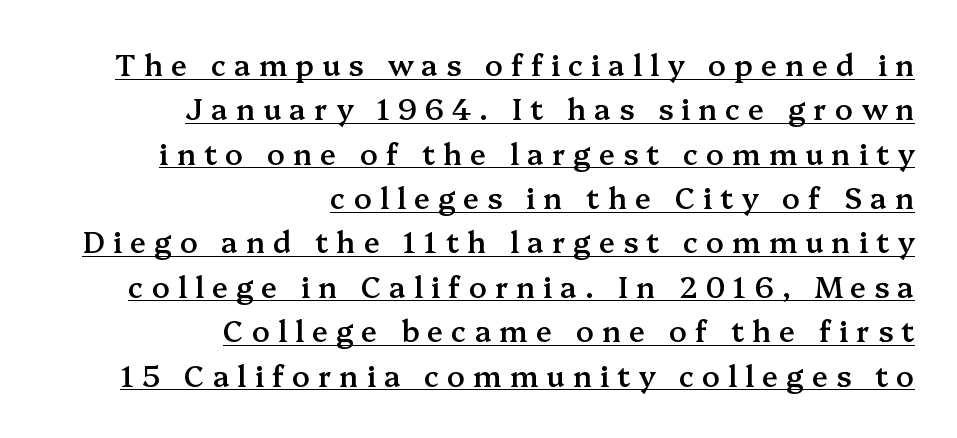
The image shows 29 px semibold serif type, upright; set right-aligned, normal line spacing (1.53x), unusually wide letter spacing (+0.28 em), underlined; medium stroke contrast and a medium x-height.
